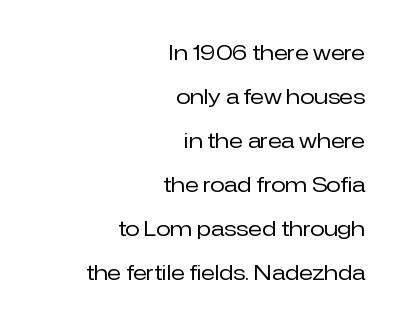
The foot of each line stays bare and open. Unbolded letterforms with no extra heft. Notice the wide empty band between every row — that's loose leading. The line texture is even and compact thanks to regular tracking. The lettering holds an erect, upright posture throughout.
